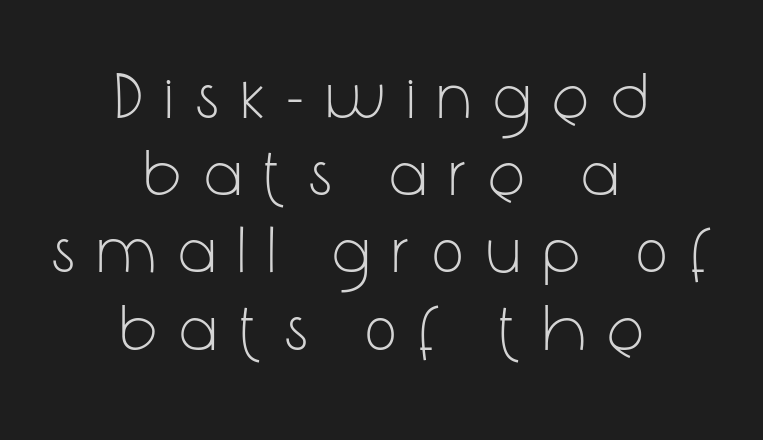
Is this a fixed-width face? No — the glyphs have proportional, varying widths. Has an underline been added? It has not. Stroke mass is kept to a normal reading level or below. Teacher's note: observe the equal gaps on both sides — that is centered alignment. Typographically, this falls in the sans-serif category.
